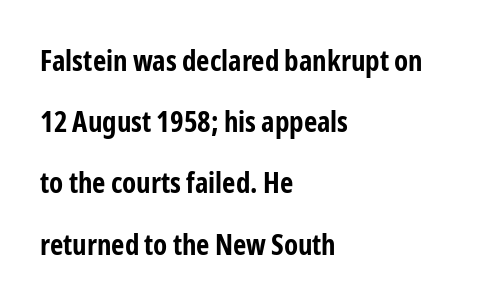
The font family rendered here belongs to the sans-serif group. This sample uses plain, unmodified letter spacing. Note the varied advance widths — an 'i' is clearly narrower than an 'm'. Vertical spacing — loose.
